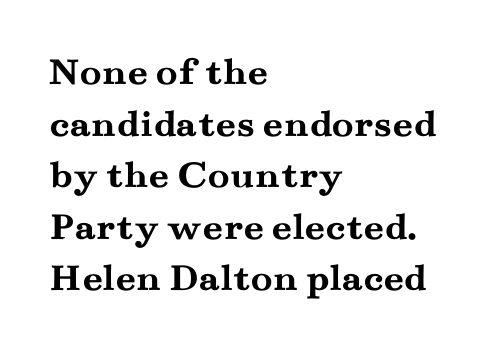
{"serif": "yes", "italic": "no", "bold": "yes", "weight": "semibold", "width": "wide", "stroke_contrast": "medium", "x_height": "small", "monospaced": "no", "underline": "no", "align": "left", "line_spacing": "normal", "line_spacing_ratio": 1.29, "letter_spacing": "normal", "letter_spacing_em": 0.0, "glyph_px": 40}
